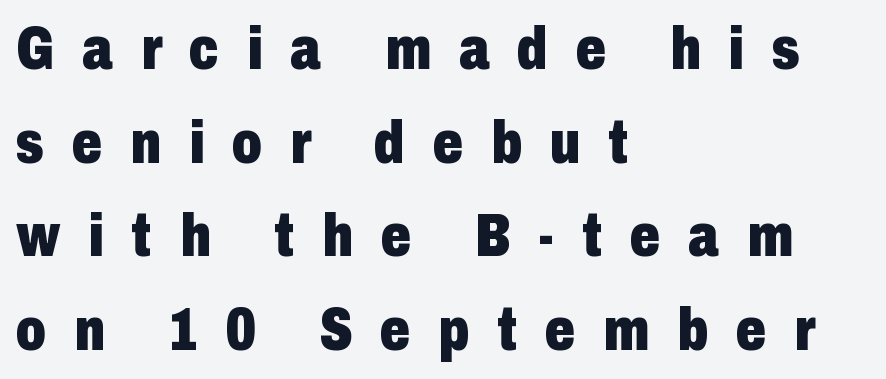
Q: Is the text bold? A: Yes.
Q: Is the text italic (slanted)? A: No, it is upright.
Q: Is the typeface a serif or a sans-serif typeface? A: Sans-serif.
Q: Is the text underlined? A: No.
Q: How is the paragraph aligned? A: Left-aligned.
Q: Is the spacing between letters normal or unusually wide? A: Unusually wide.
Q: Is the spacing between lines tight, normal or loose? A: Normal.
Q: Width (condensed, normal, or wide)? A: Condensed.
Q: Stroke contrast? A: Low.
Q: x-height? A: Medium.
Q: Monospaced? A: No.
